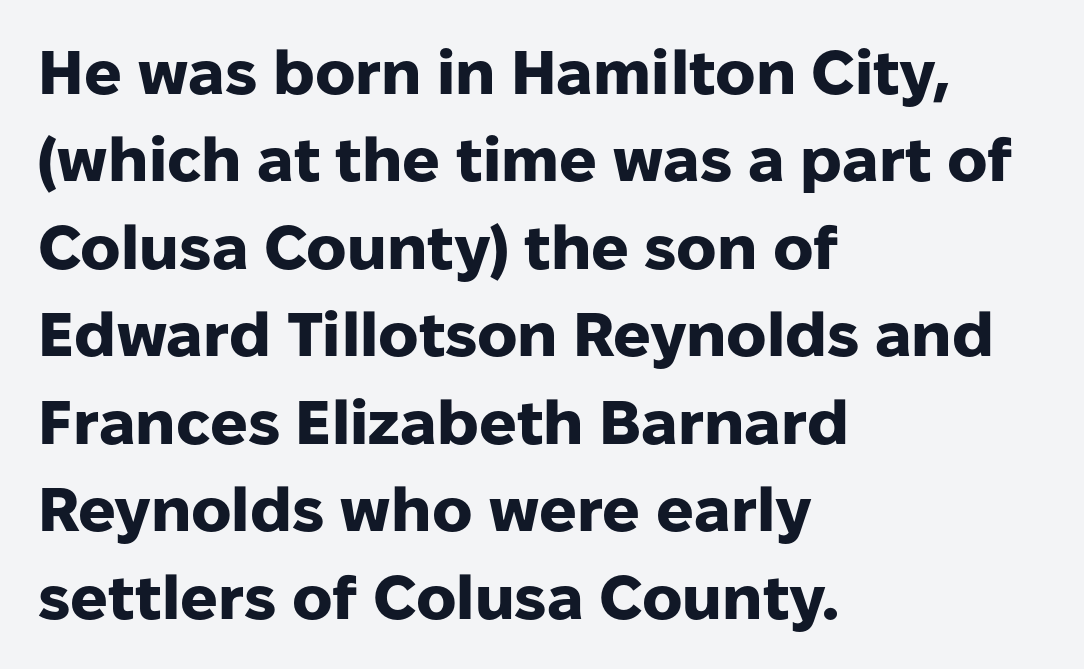
The image shows 62 px heavy sans-serif type, upright; set left-aligned, normal line spacing (1.41x), normal letter spacing, not underlined; low stroke contrast and a medium x-height.
